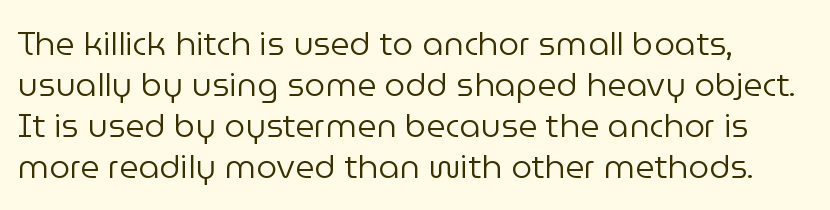
The image shows 33 px regular-weight sans-serif type, upright; set left-aligned, line spacing 1.24x, normal letter spacing, not underlined; low stroke contrast and a medium x-height.
